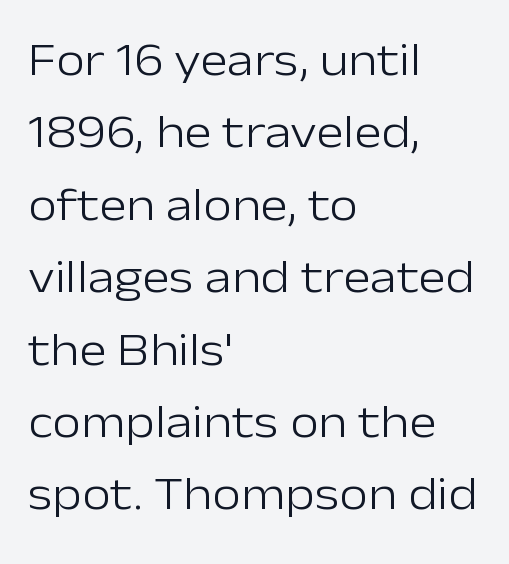
{"serif": "no", "italic": "no", "bold": "no", "weight": "light", "width": "normal", "stroke_contrast": "low", "x_height": "medium", "monospaced": "no", "underline": "no", "align": "left", "line_spacing": "normal", "line_spacing_ratio": 1.54, "letter_spacing": "normal", "letter_spacing_em": 0.0, "glyph_px": 47}
